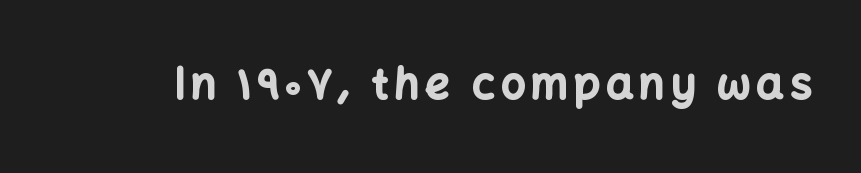
The image shows 43 px bold sans-serif type, upright; set not underlined; low stroke contrast and a medium x-height.
